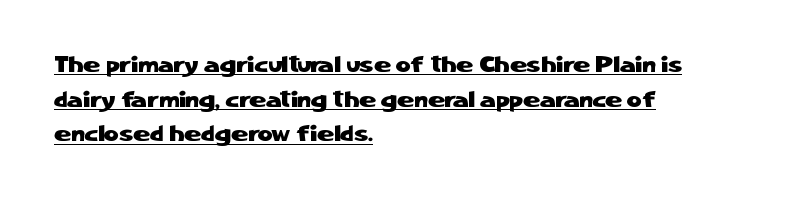
{"italic": "no", "underline": "yes", "align": "left", "line_spacing": "normal", "line_spacing_ratio": 1.51, "letter_spacing": "normal", "letter_spacing_em": 0.0, "glyph_px": 23}
